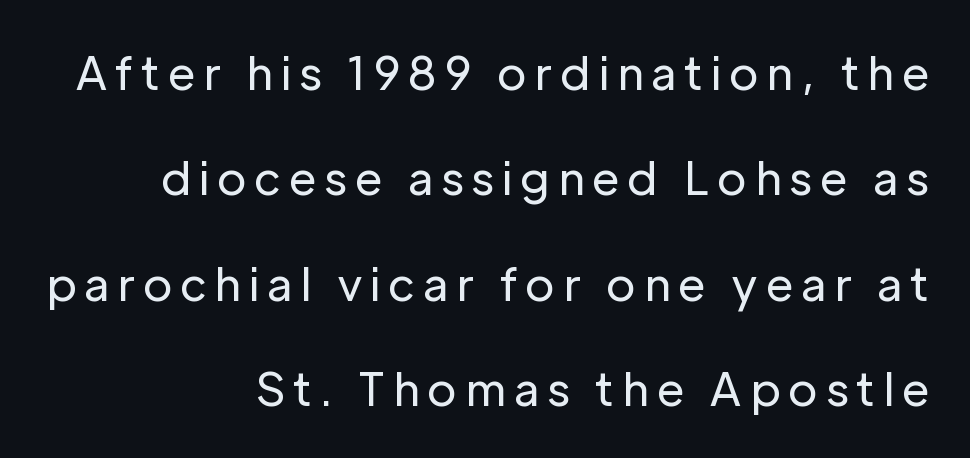
{"serif": "no", "italic": "no", "bold": "no", "weight": "regular", "width": "normal", "stroke_contrast": "low", "x_height": "medium", "monospaced": "no", "underline": "no", "align": "right", "line_spacing": "loose", "line_spacing_ratio": 2.34, "glyph_px": 45}
